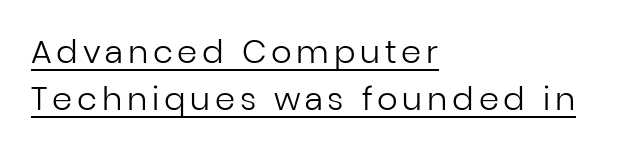
The image shows 32 px regular-weight sans-serif type, upright; set left-aligned, normal line spacing (1.46x), underlined; low stroke contrast and a medium x-height.
